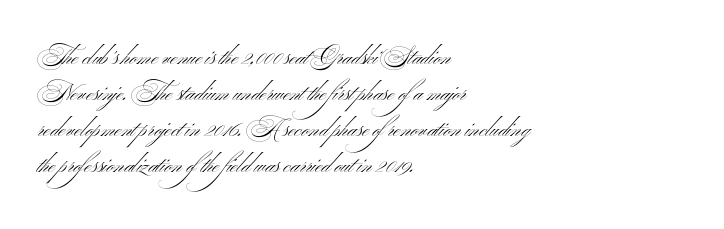
Nothing unusual about the tracking: characters are spaced as the font intends. The typesetter chose a ragged-right arrangement here. In terms of leading, this rendering sits right in the middle.
